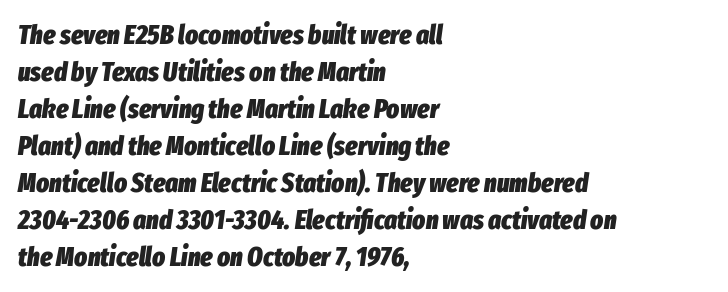
{"italic": "yes", "lean": "right", "slant_degrees": 8, "bold": "yes", "underline": "no", "align": "left", "line_spacing": "normal", "line_spacing_ratio": 1.37, "letter_spacing": "normal", "letter_spacing_em": 0.0, "glyph_px": 27}
